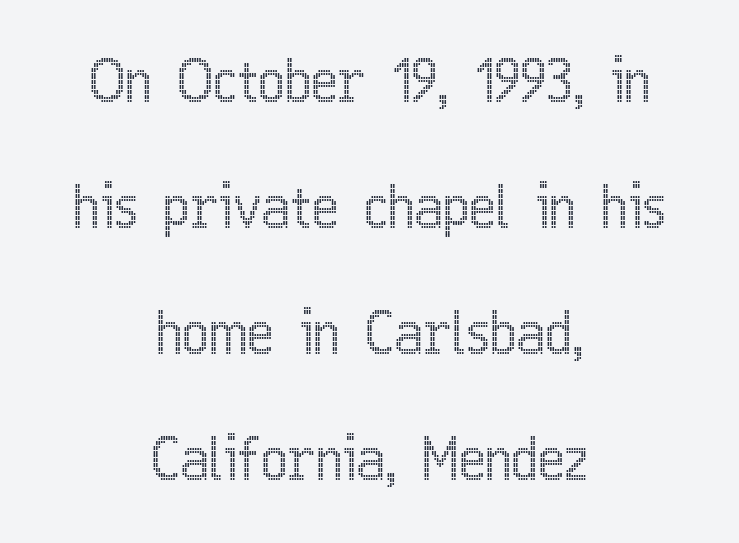
The image shows 57 px condensed type, upright; set centered, loose line spacing (2.21x), normal letter spacing, not underlined; a medium x-height.
